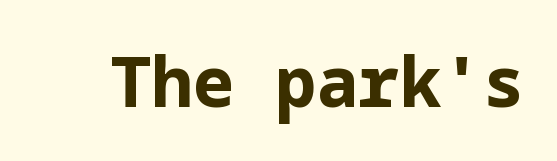
Is the letter spacing exaggerated? No — it looks like the ordinary default. Note: no serifs on the glyphs. I'd describe the lettering as bold — thick and assertive. Honestly, there is no underline to notice here at all. Does the lettering tilt? It doesn't — this is upright.
